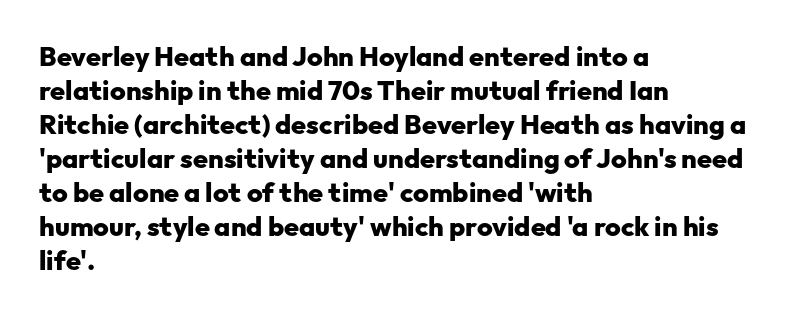
Does the weight exceed regular? Yes, all the way to bold. Short note: letters normally spaced. The space beneath each line is pristine and unruled. The typesetter chose a ragged-right arrangement here. Posture: vertical. The passage shown stacks its lines at a standard gap.
